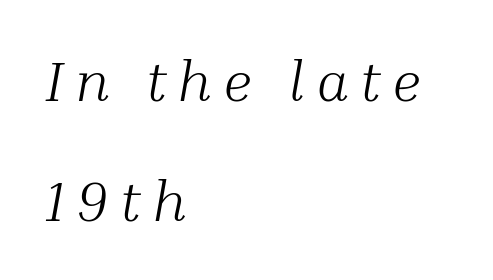
Any mark beneath the type? The region is blank. Each letter keeps its own natural width here, so spacing adapts to shape. The typesetter chose a ragged-right arrangement here. The letterforms sit at book weight or below. When letters slant like this, we call the style italic. A great deal of white space separates one row of letters from the next.
